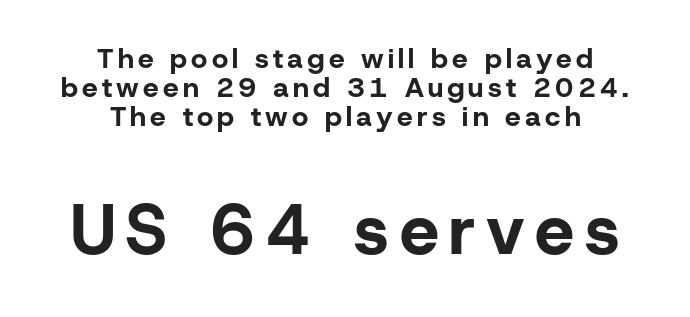
Which margin do the lines hug? Neither — every line sits in the middle. How heavy is the stroke? Heavy — this is a bold. Size contrast runs from small at the top to large at the bottom. In terms of letterform style, serifs are entirely absent.
